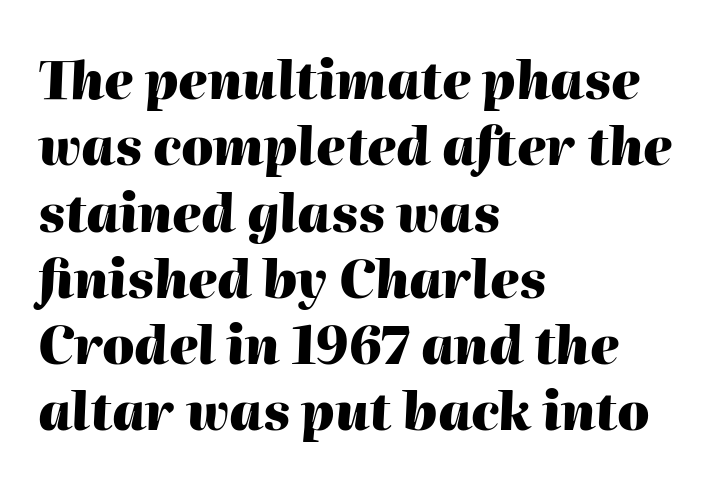
The letters advance in unequal steps, a hallmark of proportional type. The setting favours the left margin, as ordinary paragraphs usually do. Each glyph is drawn with heavy, bold strokes. Compared with typical paragraphs, the rows here are spaced about the same. Would a proofreader flag this as italicized? Yes.
